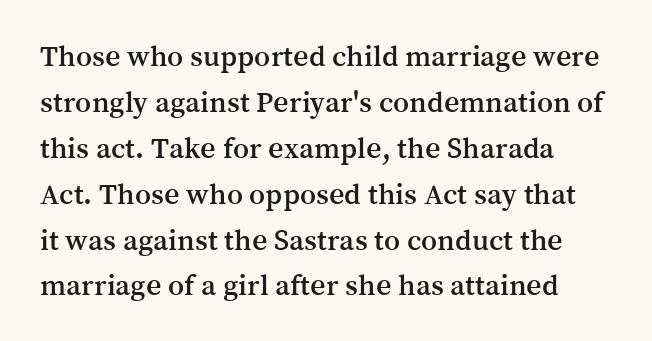
These lines are rendered in a variable-pitch font. Here the glyphs are tracked normally, forming tight word shapes. The lines are quadded left. You can tell it's not italic because the verticals are truly vertical. Little horizontal feet cap the strokes, marking this as serif type. Clear beneath every line of the passage.
